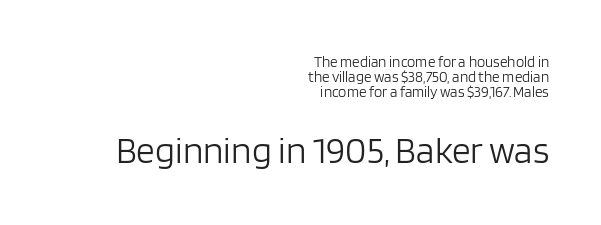
Q: Is the text bold? A: No.
Q: Is the text italic (slanted)? A: No, it is upright.
Q: Is the typeface a serif or a sans-serif typeface? A: Sans-serif.
Q: Is the text underlined? A: No.
Q: How is the paragraph aligned? A: Right-aligned.
Q: Is the spacing between letters normal or unusually wide? A: Normal.
Q: Is the spacing between lines tight, normal or loose? A: Tight.
Q: Which block of text is set in a larger size, the first (top) or the second (bottom)? A: The second (bottom) one.
Q: Width (condensed, normal, or wide)? A: Normal.
Q: Stroke contrast? A: Low.
Q: x-height? A: Large.
Q: Monospaced? A: No.
